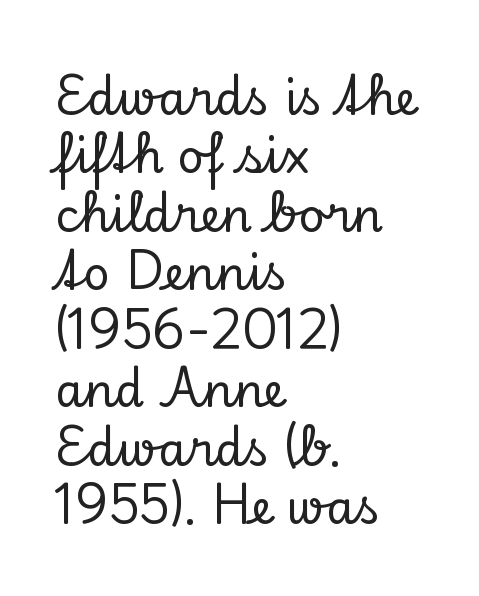
{"italic": "no", "width": "normal", "stroke_contrast": "low", "x_height": "small", "monospaced": "no", "underline": "no", "align": "left", "line_spacing": "normal", "line_spacing_ratio": 1.27, "letter_spacing": "normal", "letter_spacing_em": 0.0, "glyph_px": 46}
